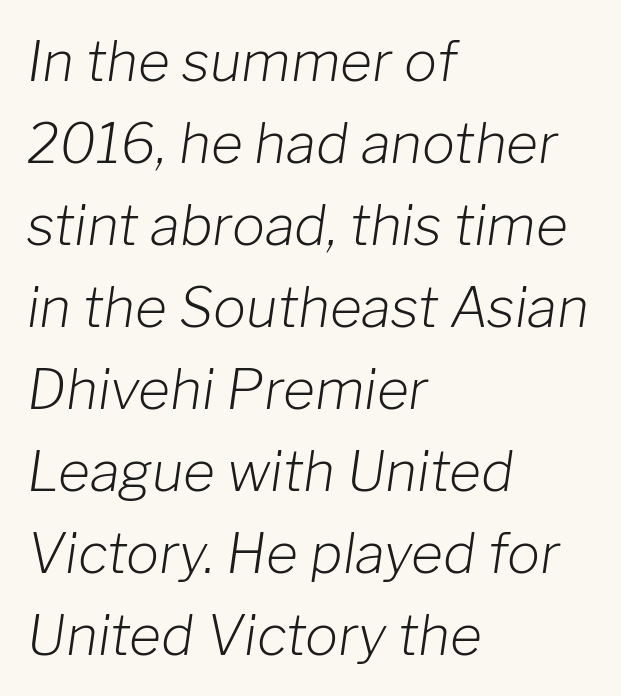
Q: Is the text bold? A: No.
Q: Is the text italic (slanted)? A: Yes, it leans right by about 8 degrees.
Q: Is the text underlined? A: No.
Q: How is the paragraph aligned? A: Left-aligned.
Q: Is the spacing between letters normal or unusually wide? A: Normal.
Q: Is the spacing between lines tight, normal or loose? A: Normal.
Q: Width (condensed, normal, or wide)? A: Normal.
Q: Stroke contrast? A: Low.
Q: x-height? A: Medium.
Q: Monospaced? A: No.
